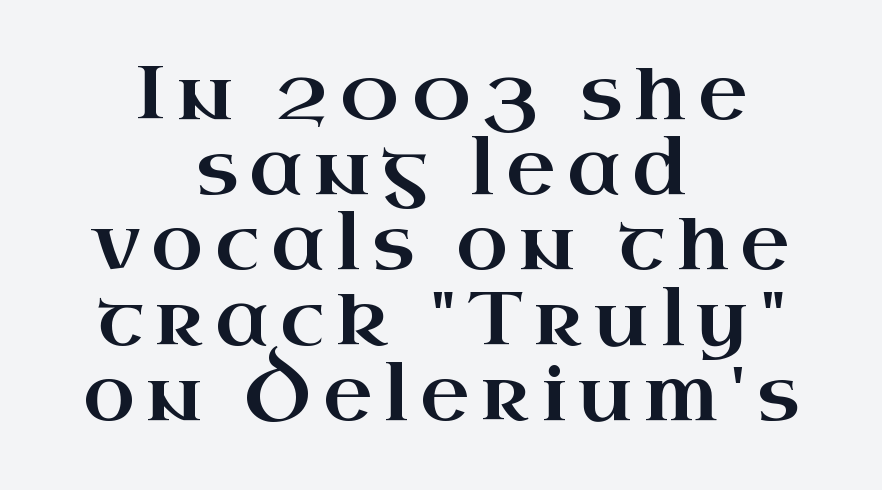
Q: Is the text italic (slanted)? A: No, it is upright.
Q: Is the typeface a serif or a sans-serif typeface? A: Serif.
Q: Is the text underlined? A: No.
Q: How is the paragraph aligned? A: Centered.
Q: Is the spacing between lines tight, normal or loose? A: Tight.
Q: Width (condensed, normal, or wide)? A: Wide.
Q: Stroke contrast? A: High.
Q: x-height? A: Small.
Q: Monospaced? A: No.
